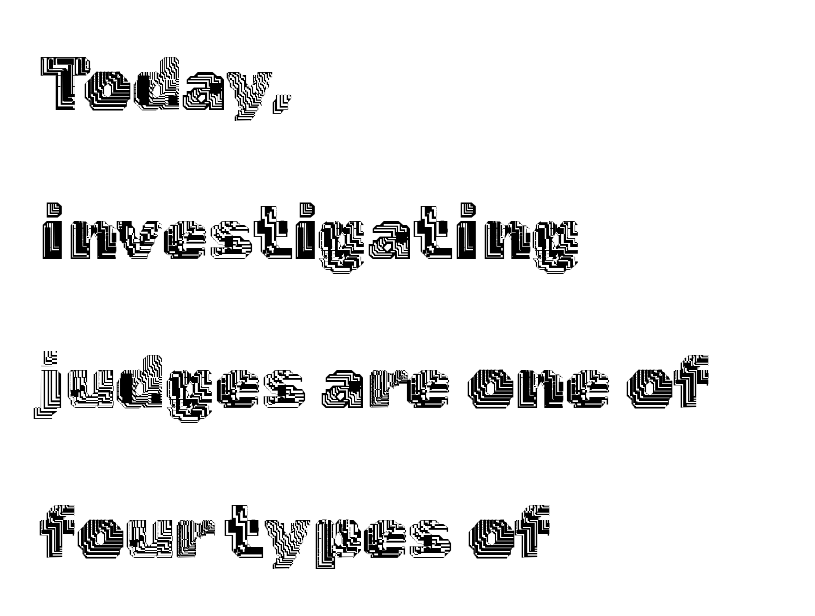
Q: Is the text italic (slanted)? A: No, it is upright.
Q: Is the text underlined? A: No.
Q: How is the paragraph aligned? A: Left-aligned.
Q: Is the spacing between letters normal or unusually wide? A: Normal.
Q: Is the spacing between lines tight, normal or loose? A: Loose.
Q: Width (condensed, normal, or wide)? A: Normal.
Q: x-height? A: Medium.
Q: Monospaced? A: No.
